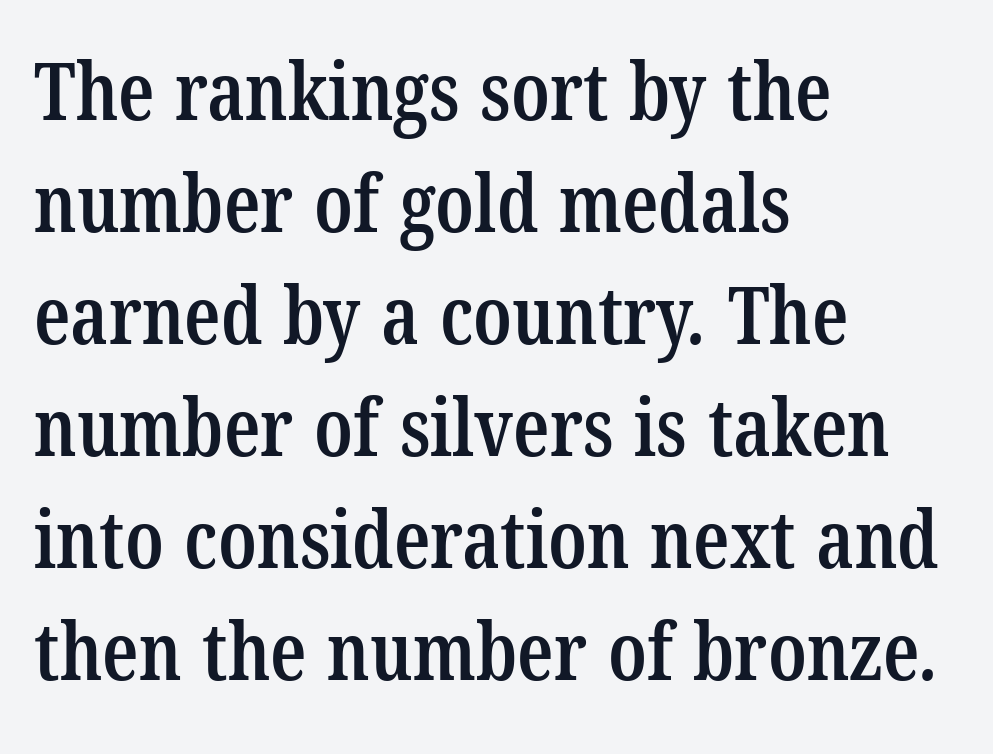
These lines are rendered in a variable-pitch font. Letters rest on an invisible, unmarked baseline. The designer left line spacing at the default. Honestly, the letter spacing is just normal — you wouldn't notice it. Reading down the block, your eye returns to a fixed left position each line.
